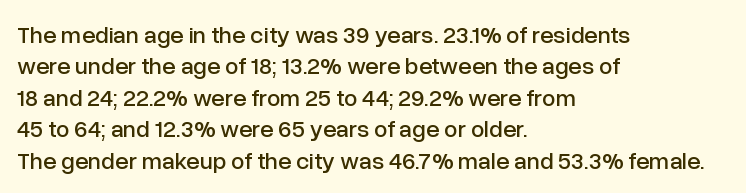
The image shows 24 px text type, upright; set left-aligned, normal line spacing (1.31x), normal letter spacing, not underlined.
